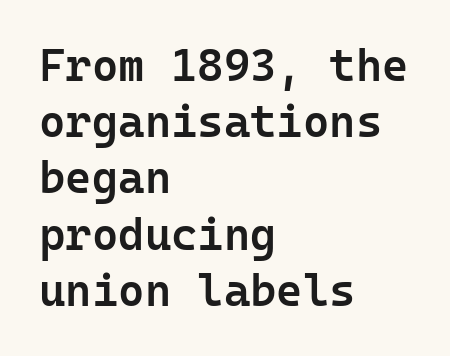
Glyph-to-glyph distance matches everyday printed text. One-word summary of the alignment: left. The string is rendered with underlining switched off. A typesetter would label this face a sans. The passage shown stacks its lines at a standard gap.
